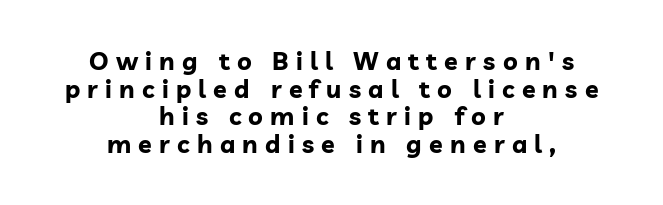
Q: Is the text bold? A: Yes.
Q: Is the text italic (slanted)? A: No, it is upright.
Q: Is the text underlined? A: No.
Q: How is the paragraph aligned? A: Centered.
Q: Is the spacing between letters normal or unusually wide? A: Unusually wide.
Q: Is the spacing between lines tight, normal or loose? A: Tight.
